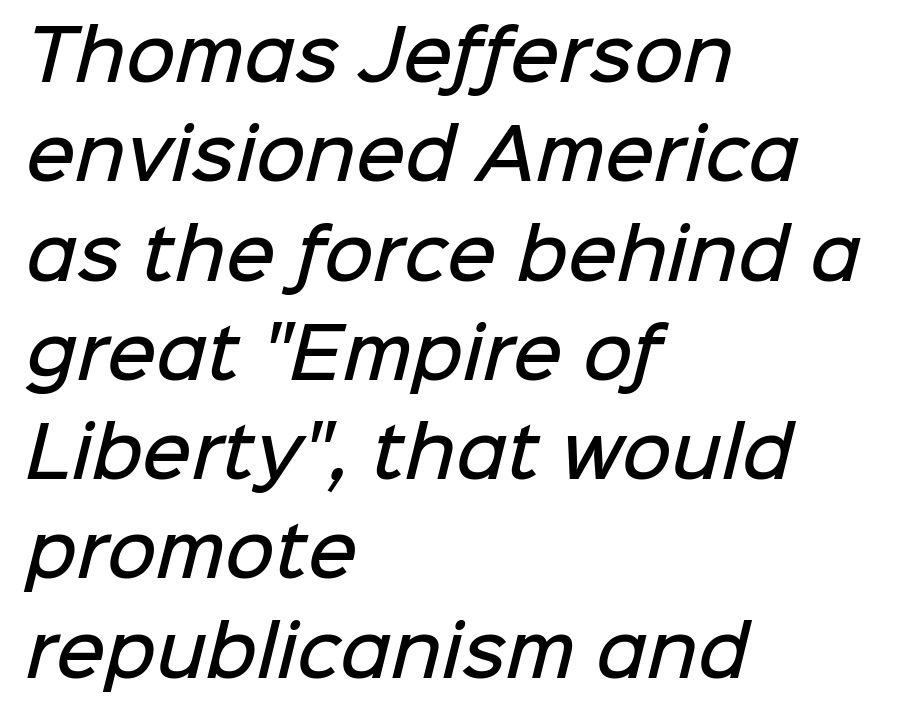
{"serif": "no", "bold": "semi", "weight": "semibold", "width": "normal", "stroke_contrast": "low", "x_height": "medium", "monospaced": "no", "underline": "no", "align": "left", "line_spacing": "normal", "line_spacing_ratio": 1.46, "letter_spacing": "normal", "letter_spacing_em": 0.0, "glyph_px": 68}
